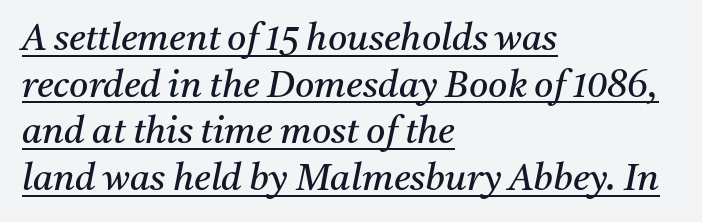
{"serif": "yes", "italic": "yes", "lean": "right", "slant_degrees": 11, "bold": "no", "weight": "regular", "width": "normal", "stroke_contrast": "medium", "x_height": "medium", "monospaced": "no", "underline": "yes", "align": "left", "line_spacing": "normal", "line_spacing_ratio": 1.26, "letter_spacing": "normal", "letter_spacing_em": 0.0, "glyph_px": 37}
